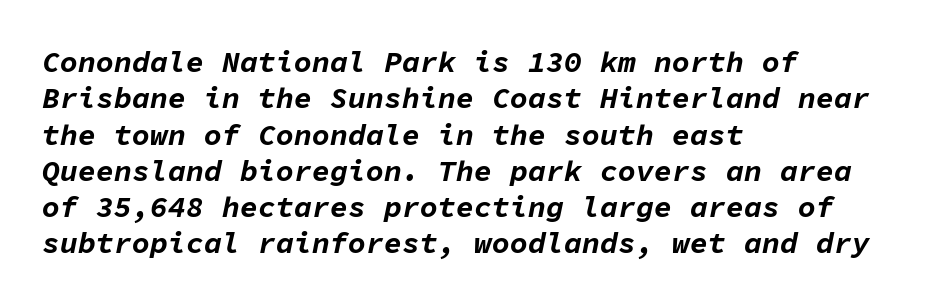
The image shows 30 px bold type, italic (leaning right), monospaced; set left-aligned, line spacing 1.21x, normal letter spacing, not underlined; low stroke contrast and a medium x-height.
